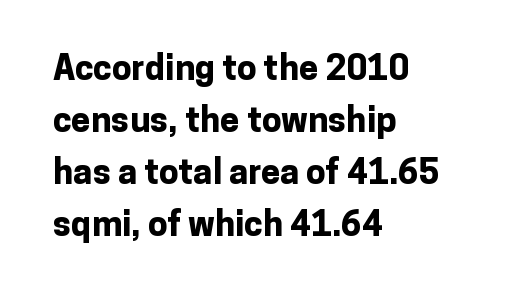
The image shows 35 px bold sans-serif type, upright; set left-aligned, normal line spacing (1.49x), normal letter spacing, not underlined; low stroke contrast and a medium x-height.
